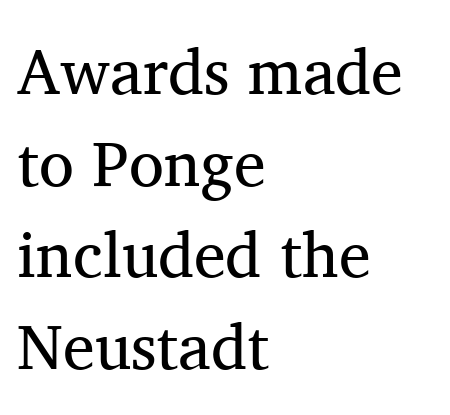
Does the type have serifs? Yes, each stem ends in a small foot. This is the regular roman posture of the typeface. Rows of type keep a routine distance in the vertical direction. No extra ink here — the face is not bold. Descenders are the only things crossing below the line.
